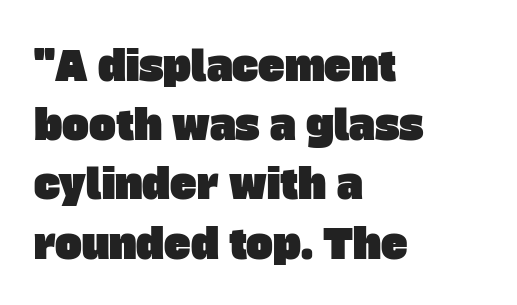
Caption: standard tracking, unaltered. Think of a printed novel: that variable character pitch is what you see here. Type without underlining. This rendering uses left alignment, leaving the right contour irregular. I'd call this a sans setting — the letters go barefoot. Vertically, the passage feels balanced, rows spaced as you'd expect.
